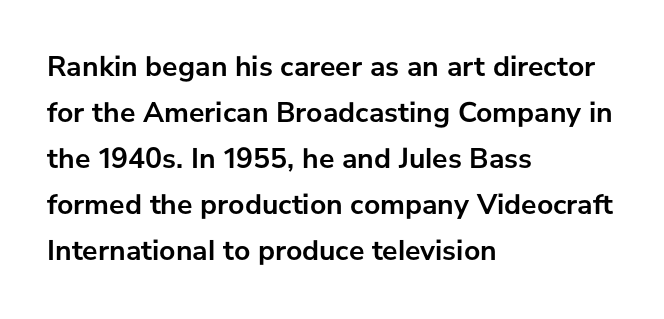
Q: Is the text bold? A: Yes.
Q: Is the text italic (slanted)? A: No, it is upright.
Q: Is the typeface a serif or a sans-serif typeface? A: Sans-serif.
Q: Is the text underlined? A: No.
Q: How is the paragraph aligned? A: Left-aligned.
Q: Is the spacing between letters normal or unusually wide? A: Normal.
Q: Is the spacing between lines tight, normal or loose? A: Normal.
Q: Width (condensed, normal, or wide)? A: Normal.
Q: Stroke contrast? A: Low.
Q: x-height? A: Medium.
Q: Monospaced? A: No.
